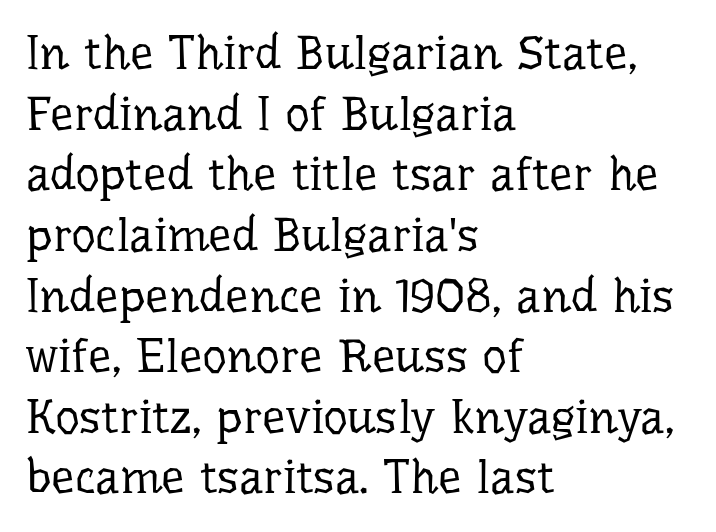
The image shows 47 px regular-weight serif type, upright; set left-aligned, normal line spacing (1.29x), normal letter spacing, not underlined; low stroke contrast and a medium x-height.
